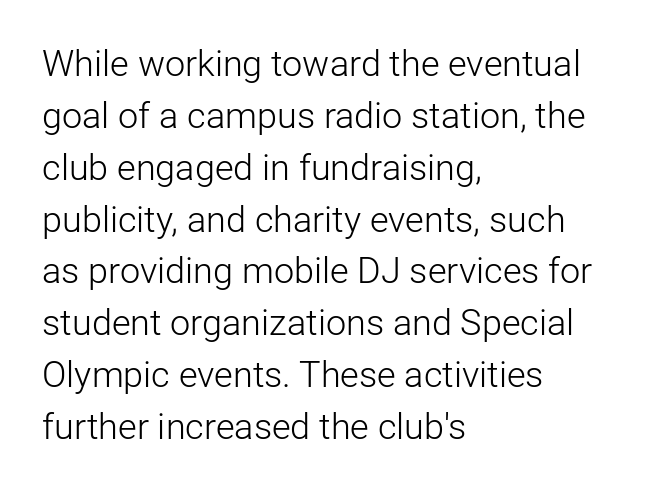
Q: Is the text bold? A: No.
Q: Is the text italic (slanted)? A: No, it is upright.
Q: Is the typeface a serif or a sans-serif typeface? A: Sans-serif.
Q: Is the text underlined? A: No.
Q: How is the paragraph aligned? A: Left-aligned.
Q: Is the spacing between letters normal or unusually wide? A: Normal.
Q: Is the spacing between lines tight, normal or loose? A: Normal.
Q: Width (condensed, normal, or wide)? A: Normal.
Q: Stroke contrast? A: Low.
Q: x-height? A: Medium.
Q: Monospaced? A: No.
